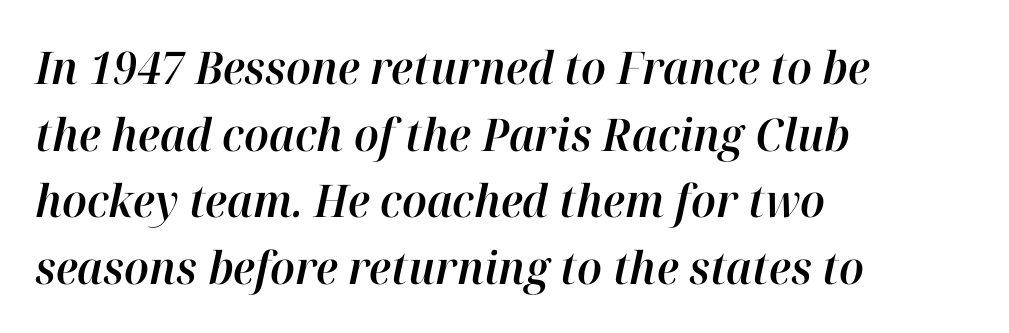
The lines in this sample share a left origin and differ only in where they stop. The space between consecutive lines is moderate. Underline: absent. The letters advance in unequal steps, a hallmark of proportional type. Emphasis-style slanted type is in use.
